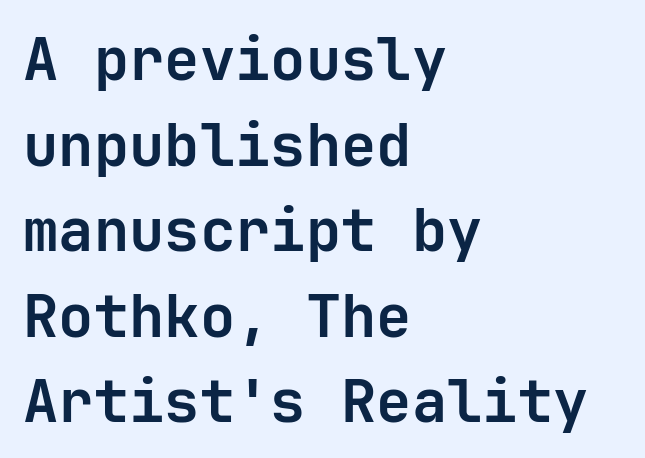
These lines sit exactly where default settings would place them. As a designer I'd log this as weight 700, bold. Nothing sits at the stroke ends, so this counts as sans-serif. Any mark beneath the type? The region is blank. In terms of letterspacing, this is plain default setting.
